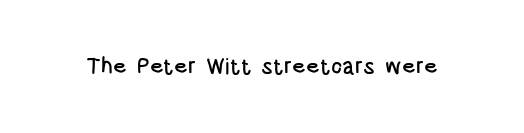
Tall strokes in this sample are plumb rather than angled. Short note: letters normally spaced. Lines of text with bare space underneath.
